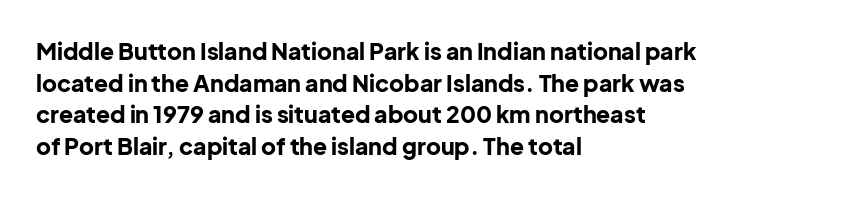
The image shows 23 px bold type, upright; set left-aligned, normal line spacing (1.38x), normal letter spacing, not underlined.
